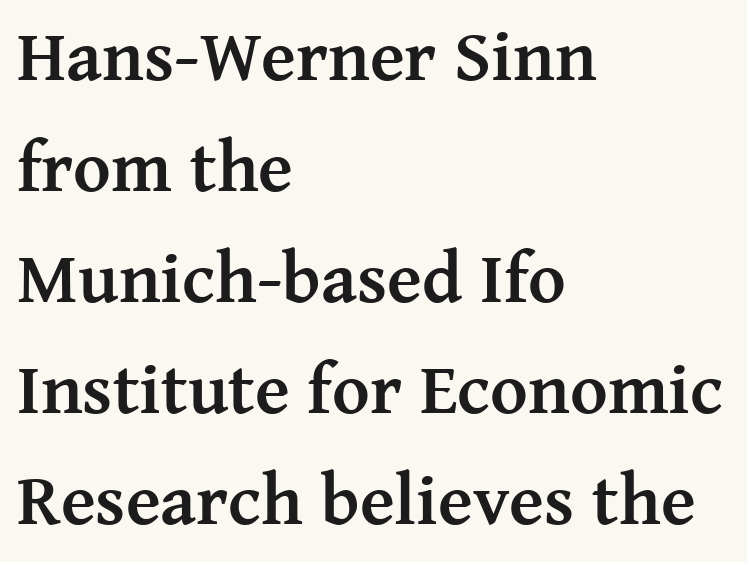
{"serif": "yes", "italic": "no", "bold": "yes", "weight": "semibold", "width": "normal", "stroke_contrast": "medium", "x_height": "medium", "monospaced": "no", "underline": "no", "align": "left", "line_spacing": "normal", "line_spacing_ratio": 1.54, "letter_spacing": "normal", "letter_spacing_em": 0.0, "glyph_px": 72}
